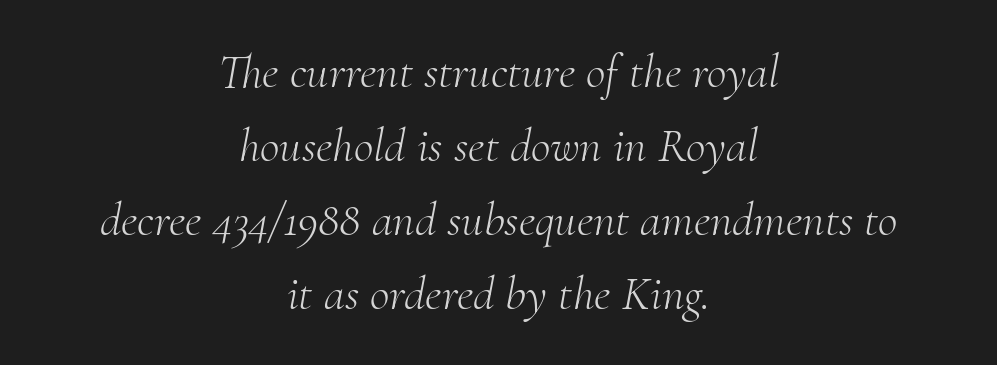
Q: Is the text bold? A: No.
Q: Is the text italic (slanted)? A: Yes, it leans right by about 10 degrees.
Q: Is the typeface a serif or a sans-serif typeface? A: Serif.
Q: Is the text underlined? A: No.
Q: How is the paragraph aligned? A: Centered.
Q: Is the spacing between letters normal or unusually wide? A: Normal.
Q: Is the spacing between lines tight, normal or loose? A: Normal.
Q: Width (condensed, normal, or wide)? A: Normal.
Q: Stroke contrast? A: Medium.
Q: x-height? A: Small.
Q: Monospaced? A: No.
